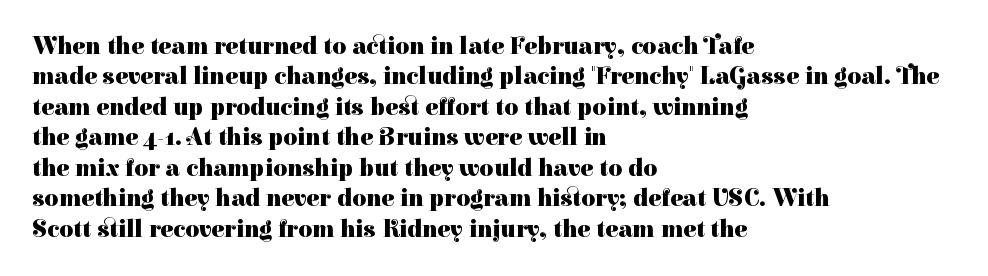
Q: Is the text bold? A: Yes.
Q: Is the text italic (slanted)? A: No, it is upright.
Q: Is the text underlined? A: No.
Q: How is the paragraph aligned? A: Left-aligned.
Q: Is the spacing between letters normal or unusually wide? A: Normal.
Q: Is the spacing between lines tight, normal or loose? A: Normal.
